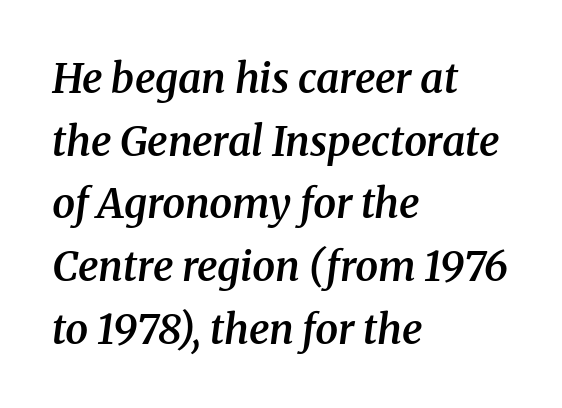
Q: Is the text bold? A: Semi-bold.
Q: Is the text italic (slanted)? A: Yes, it leans right by about 8 degrees.
Q: Is the typeface a serif or a sans-serif typeface? A: Serif.
Q: Is the text underlined? A: No.
Q: How is the paragraph aligned? A: Left-aligned.
Q: Is the spacing between letters normal or unusually wide? A: Normal.
Q: Is the spacing between lines tight, normal or loose? A: Normal.
Q: Width (condensed, normal, or wide)? A: Normal.
Q: Stroke contrast? A: Medium.
Q: x-height? A: Medium.
Q: Monospaced? A: No.
